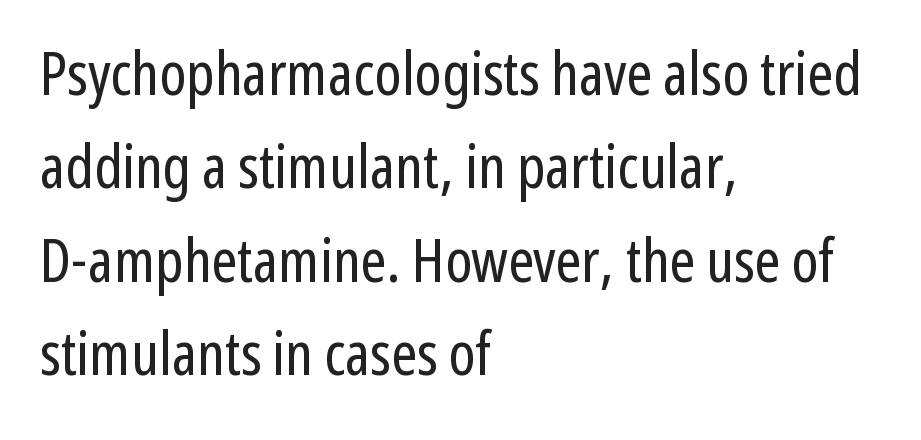
The image shows 61 px regular-weight, condensed sans-serif type, upright; set left-aligned, normal line spacing (1.53x), normal letter spacing, not underlined; low stroke contrast and a medium x-height.
